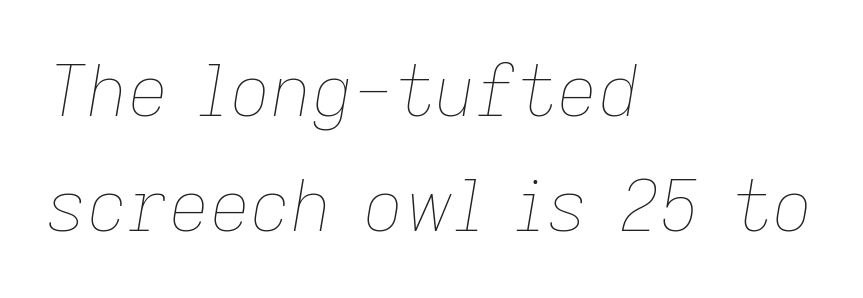
Check under the words: just untouched page. Weight: not bold — regular or lighter. Short note: letters normally spaced. Regular leading.
